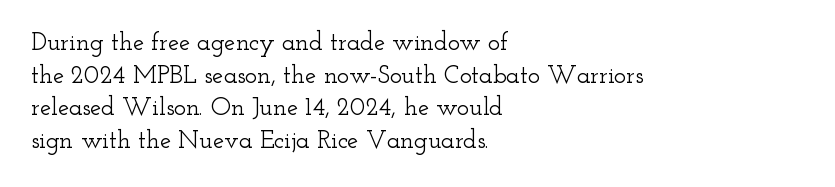
The tracking reads as untouched default to a designer's eye. Has an underline been added? It has not. Where is the straight margin? On the left. A typesetter would call this leading conventional body-copy spacing.
